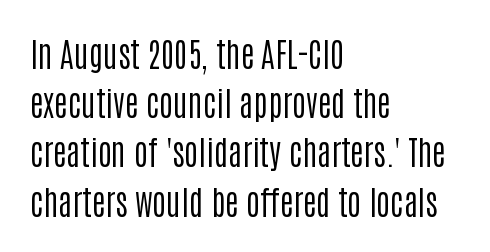
The designer went with a sans here, leaving each stem footless. Do the characters align in a grid? No, the font is proportional. This is not heavy type; no bold has been used. The leading is moderate, giving the passage an even texture. Honestly, there is no underline to notice here at all. The passage is arranged the way most books set body copy — flush left.
